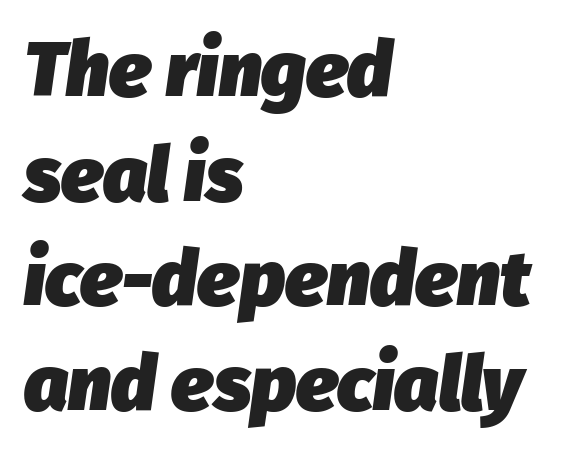
Q: Is the text bold? A: Yes.
Q: Is the text italic (slanted)? A: Yes, it leans right by about 8 degrees.
Q: Is the text underlined? A: No.
Q: How is the paragraph aligned? A: Left-aligned.
Q: Is the spacing between letters normal or unusually wide? A: Normal.
Q: Is the spacing between lines tight, normal or loose? A: Normal.
Q: Width (condensed, normal, or wide)? A: Normal.
Q: Stroke contrast? A: Low.
Q: x-height? A: Medium.
Q: Monospaced? A: No.
